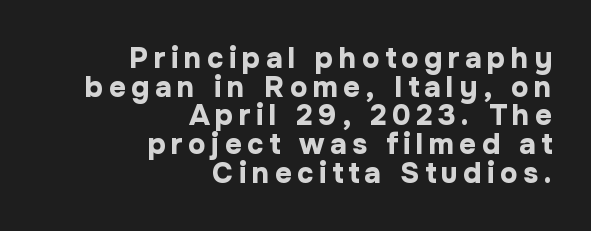
Q: Is the text bold? A: Yes.
Q: Is the text italic (slanted)? A: No, it is upright.
Q: Is the typeface a serif or a sans-serif typeface? A: Sans-serif.
Q: Is the text underlined? A: No.
Q: How is the paragraph aligned? A: Right-aligned.
Q: Is the spacing between lines tight, normal or loose? A: Tight.
Q: Width (condensed, normal, or wide)? A: Normal.
Q: Stroke contrast? A: Low.
Q: x-height? A: Medium.
Q: Monospaced? A: No.
